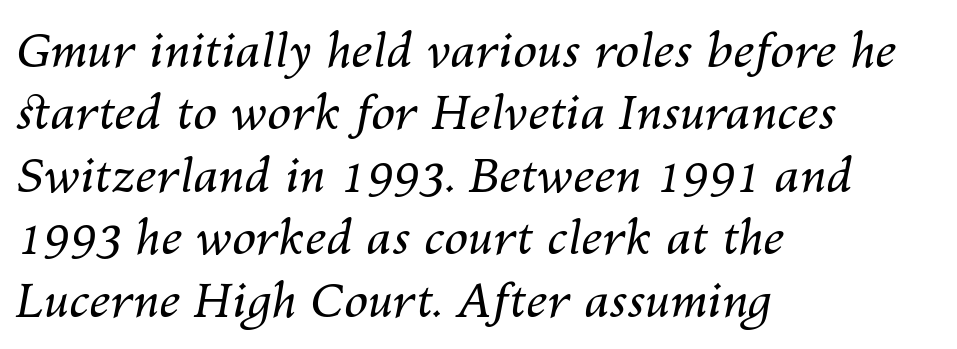
The image shows 48 px regular-weight type, italic (leaning right); set left-aligned, normal line spacing (1.3x), normal letter spacing, not underlined; medium stroke contrast and a medium x-height.
